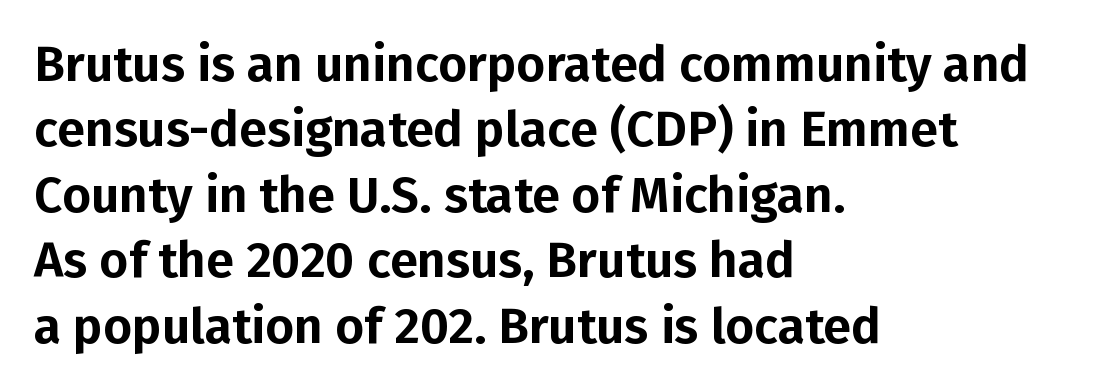
The image shows 50 px sans-serif type, upright; set left-aligned, normal line spacing (1.31x), normal letter spacing, not underlined; low stroke contrast and a medium x-height.
